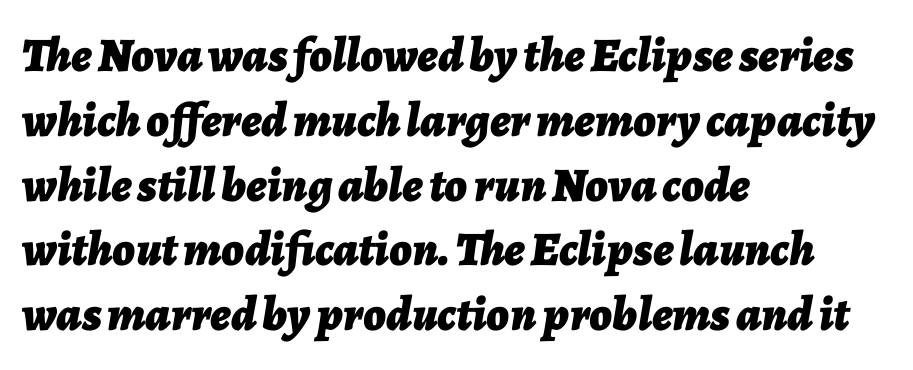
The image shows 48 px bold type, italic (leaning right); set left-aligned, normal line spacing (1.35x), normal letter spacing, not underlined; low stroke contrast and a medium x-height.
